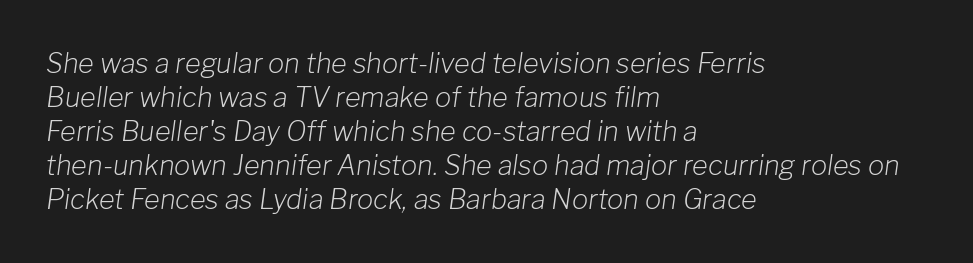
{"italic": "yes", "lean": "right", "slant_degrees": 8, "bold": "no", "underline": "no", "align": "left", "line_spacing": "normal", "line_spacing_ratio": 1.26, "letter_spacing": "normal", "letter_spacing_em": 0.0, "glyph_px": 27}
